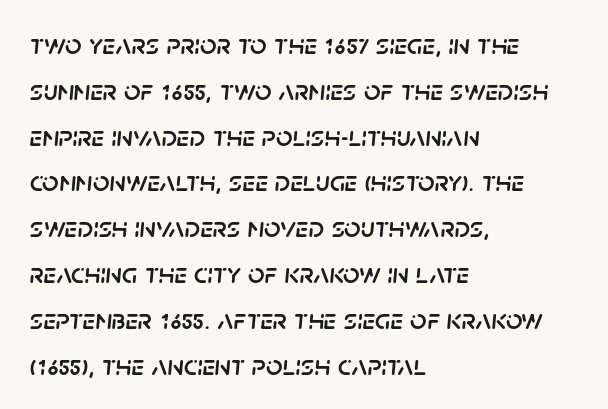
{"italic": "yes", "lean": "right", "slant_degrees": 5, "width": "normal", "stroke_contrast": "low", "x_height": "large", "monospaced": "no", "underline": "no", "align": "left", "line_spacing": "normal", "line_spacing_ratio": 1.58, "letter_spacing": "normal", "letter_spacing_em": 0.0, "glyph_px": 29}
